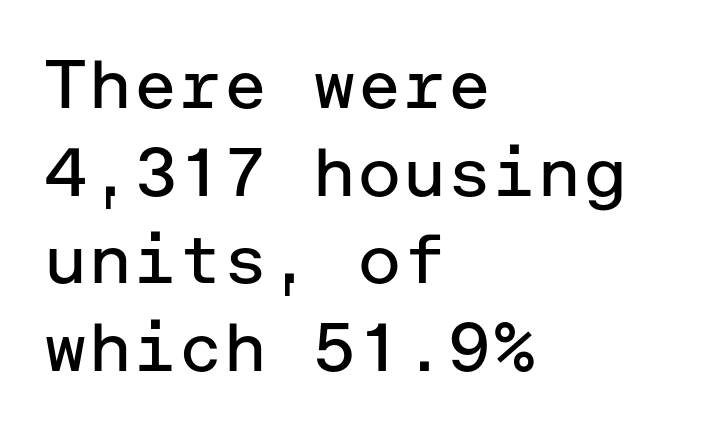
Weight class: somewhere from thin through regular. Leftover space on each line is placed entirely after the last word. Quick note: not italic, upright. The rendering keeps characters at their native spacing. The typeface chosen for these lines omits serifs.
